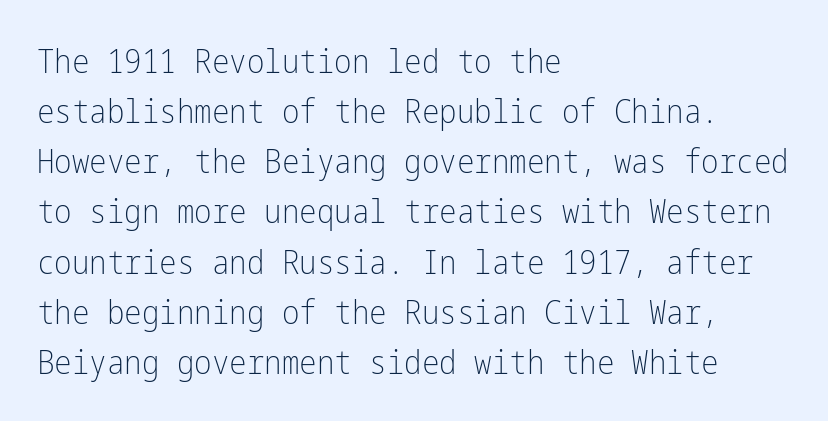
Decoration check: the copy has no underline. Casual observation: everything's shoved over to the left. Heft: none added — not bold. Stroke terminals: plain, sans-serif. Characters follow at the spacing the type designer built in.
